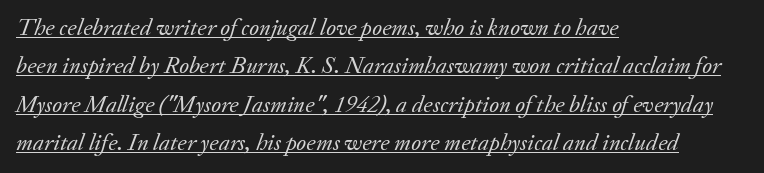
The image shows 24 px text type, italic (leaning right); set left-aligned, normal line spacing (1.6x), normal letter spacing, underlined.
